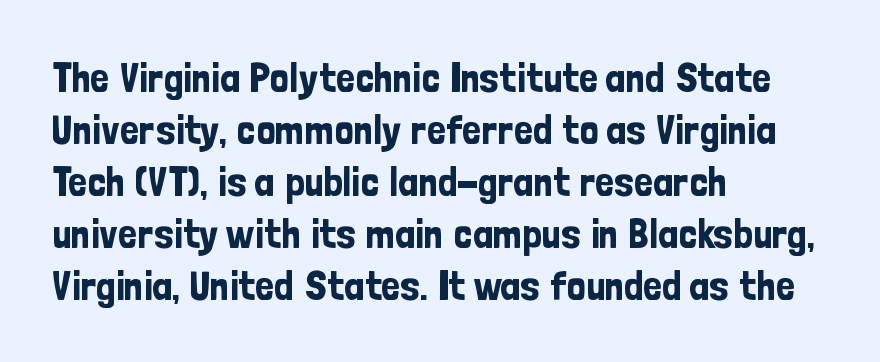
{"serif": "no", "italic": "no", "width": "condensed", "stroke_contrast": "low", "x_height": "medium", "monospaced": "no", "underline": "no", "align": "left", "line_spacing_ratio": 1.24, "letter_spacing": "normal", "letter_spacing_em": 0.0, "glyph_px": 42}
